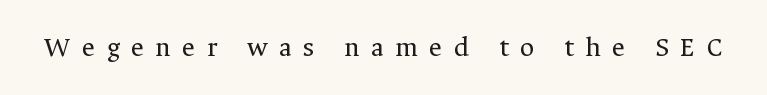
{"serif": "yes", "italic": "no", "bold": "no", "weight": "regular", "width": "normal", "stroke_contrast": "medium", "x_height": "medium", "monospaced": "no", "underline": "no", "letter_spacing": "wide", "letter_spacing_em": 0.41, "glyph_px": 28}
